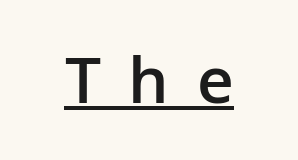
{"serif": "no", "italic": "no", "bold": "semi", "weight": "semibold", "width": "normal", "stroke_contrast": "low", "x_height": "medium", "monospaced": "no", "underline": "yes", "letter_spacing": "wide", "letter_spacing_em": 0.43, "glyph_px": 64}
